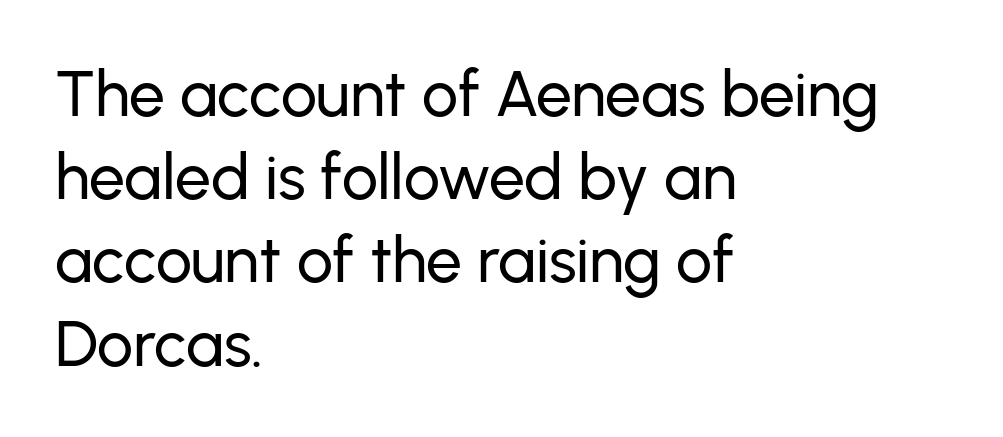
The image shows 64 px sans-serif type, upright; set left-aligned, normal line spacing (1.3x), normal letter spacing, not underlined; low stroke contrast and a medium x-height.
